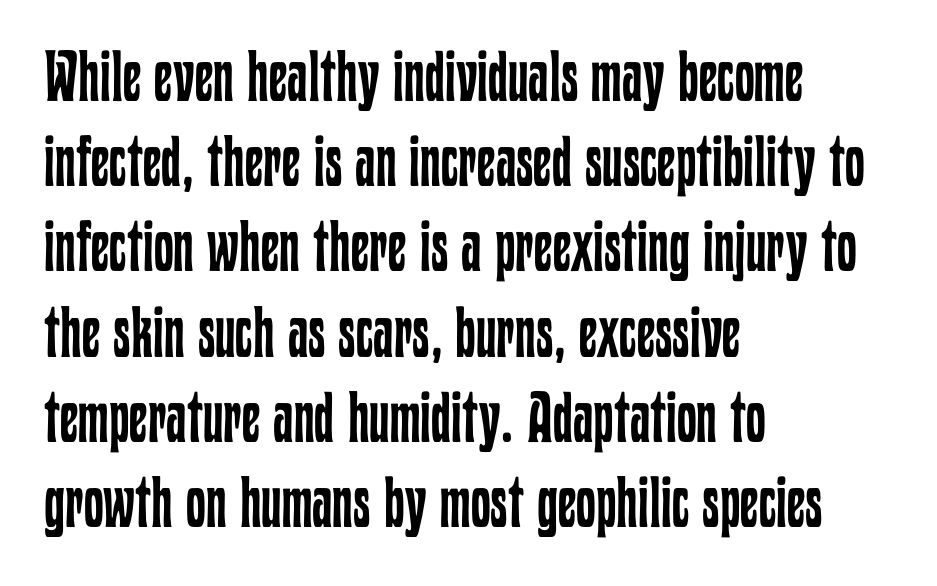
Q: Is the text bold? A: No.
Q: Is the text italic (slanted)? A: No, it is upright.
Q: Is the text underlined? A: No.
Q: How is the paragraph aligned? A: Left-aligned.
Q: Is the spacing between letters normal or unusually wide? A: Normal.
Q: Width (condensed, normal, or wide)? A: Condensed.
Q: Stroke contrast? A: Low.
Q: x-height? A: Medium.
Q: Monospaced? A: No.
